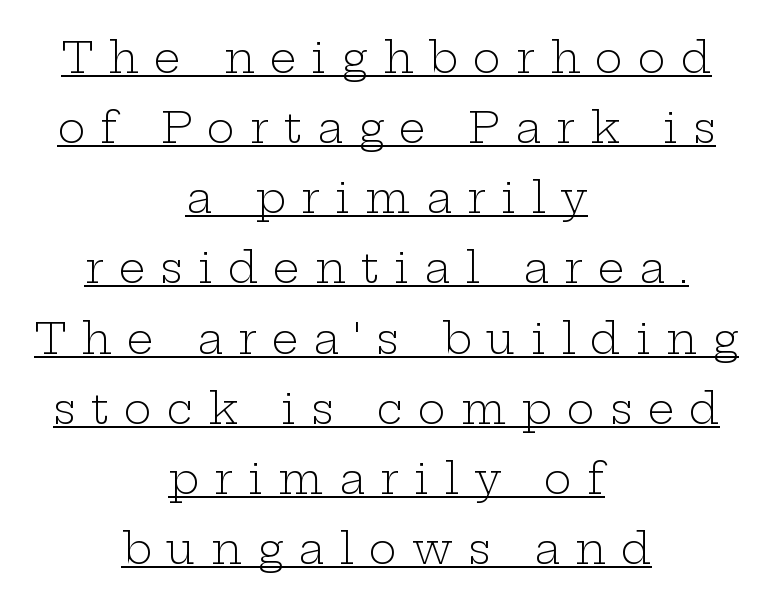
The image shows 42 px light, wide serif type, upright; set centered, normal line spacing (1.67x), unusually wide letter spacing (+0.36 em), underlined; low stroke contrast and a medium x-height.
